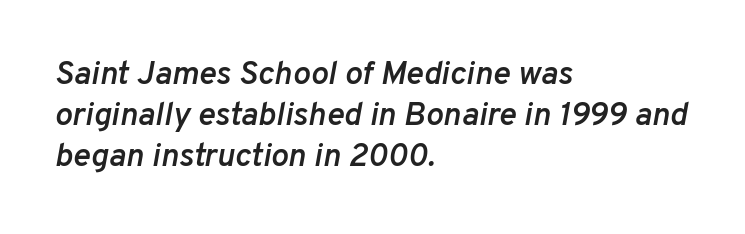
{"italic": "yes", "lean": "right", "slant_degrees": 10, "bold": "semi", "weight": "semibold", "width": "normal", "stroke_contrast": "low", "x_height": "medium", "monospaced": "no", "underline": "no", "align": "left", "line_spacing": "normal", "line_spacing_ratio": 1.25, "letter_spacing": "normal", "letter_spacing_em": 0.0, "glyph_px": 33}
